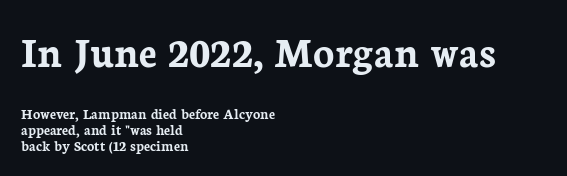
Q: Is the text bold? A: Yes.
Q: Is the text italic (slanted)? A: No, it is upright.
Q: Is the typeface a serif or a sans-serif typeface? A: Serif.
Q: Is the text underlined? A: No.
Q: How is the paragraph aligned? A: Left-aligned.
Q: Is the spacing between letters normal or unusually wide? A: Normal.
Q: Is the spacing between lines tight, normal or loose? A: Tight.
Q: Which block of text is set in a larger size, the first (top) or the second (bottom)? A: The first (top) one.
Q: Width (condensed, normal, or wide)? A: Normal.
Q: Stroke contrast? A: Low.
Q: x-height? A: Medium.
Q: Monospaced? A: No.
